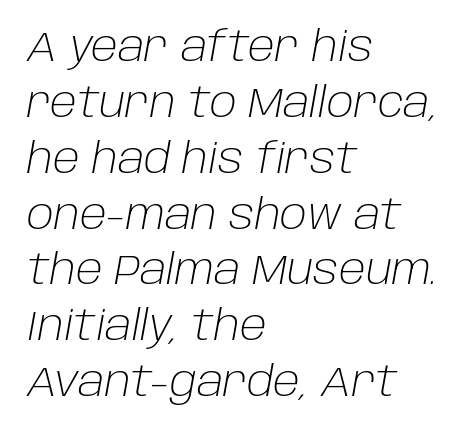
{"italic": "yes", "lean": "right", "slant_degrees": 10, "bold": "no", "weight": "light", "width": "normal", "stroke_contrast": "low", "x_height": "large", "monospaced": "no", "underline": "no", "align": "left", "line_spacing": "normal", "line_spacing_ratio": 1.33, "letter_spacing": "normal", "letter_spacing_em": 0.0, "glyph_px": 42}
